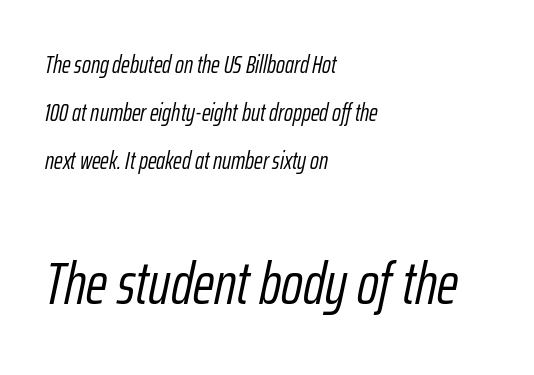
Block two is the big one; block one sits smaller above it. Character widths vary here, with narrow letters taking less room than wide ones. These lines stack with their left ends in a neat column. There's an unmistakable incline to the writing here.
